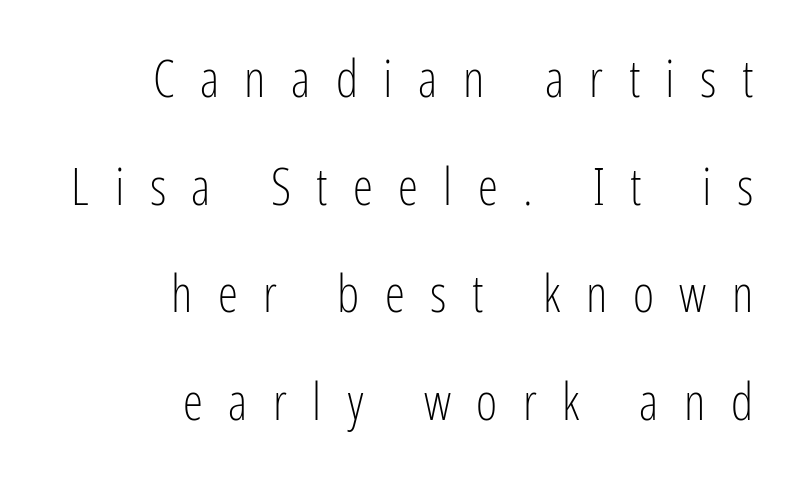
Q: Is the text bold? A: No.
Q: Is the text italic (slanted)? A: No, it is upright.
Q: Is the typeface a serif or a sans-serif typeface? A: Sans-serif.
Q: Is the text underlined? A: No.
Q: How is the paragraph aligned? A: Right-aligned.
Q: Is the spacing between letters normal or unusually wide? A: Unusually wide.
Q: Is the spacing between lines tight, normal or loose? A: Loose.
Q: Width (condensed, normal, or wide)? A: Condensed.
Q: Stroke contrast? A: Low.
Q: x-height? A: Medium.
Q: Monospaced? A: No.
